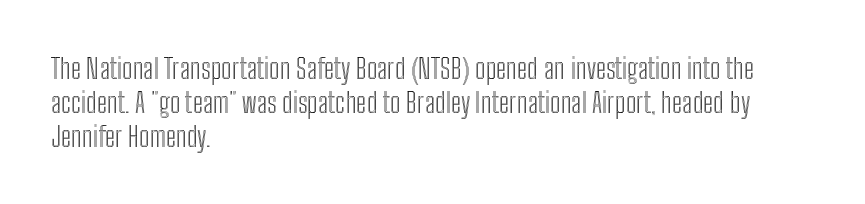
{"italic": "no", "width": "condensed", "x_height": "medium", "monospaced": "no", "underline": "no", "align": "left", "line_spacing_ratio": 1.21, "letter_spacing": "normal", "letter_spacing_em": 0.0, "glyph_px": 28}
